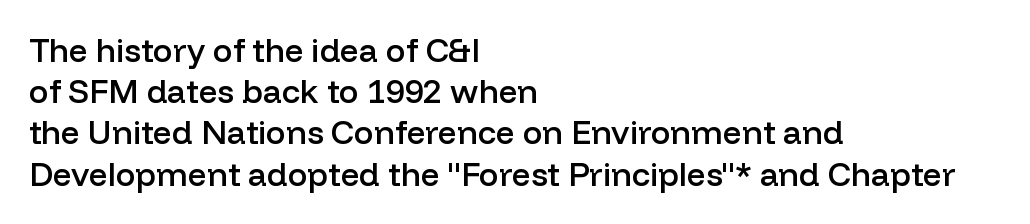
Q: Is the text bold? A: Semi-bold.
Q: Is the text italic (slanted)? A: No, it is upright.
Q: Is the typeface a serif or a sans-serif typeface? A: Sans-serif.
Q: Is the text underlined? A: No.
Q: How is the paragraph aligned? A: Left-aligned.
Q: Is the spacing between letters normal or unusually wide? A: Normal.
Q: Is the spacing between lines tight, normal or loose? A: Normal.
Q: Width (condensed, normal, or wide)? A: Normal.
Q: Stroke contrast? A: Low.
Q: x-height? A: Medium.
Q: Monospaced? A: No.
